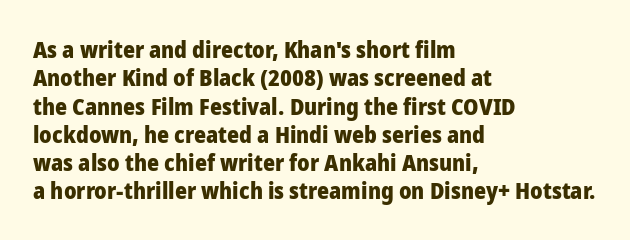
{"italic": "no", "bold": "yes", "underline": "no", "align": "left", "line_spacing_ratio": 1.23, "letter_spacing": "normal", "letter_spacing_em": 0.0, "glyph_px": 23}
